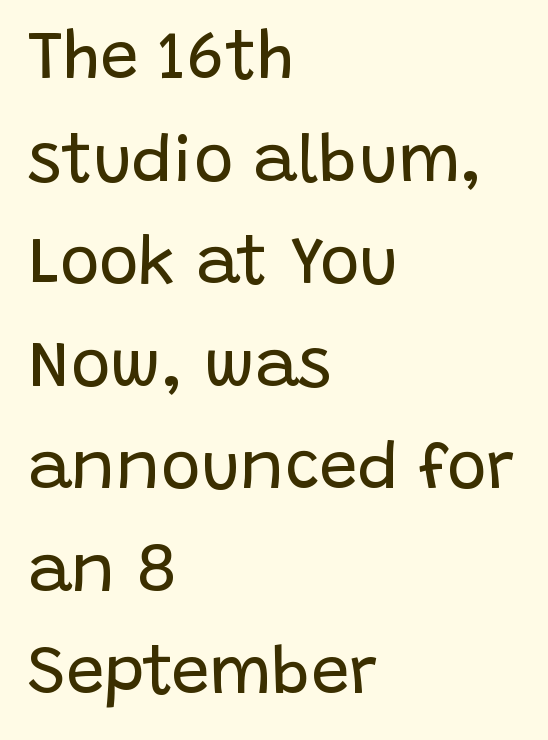
The setting favours the left margin, as ordinary paragraphs usually do. These glyphs show unthickened strokes, regular width or finer. Descenders are the only things crossing below the line. The passage shown has conventional tracking throughout. Do the characters align in a grid? No, the font is proportional. A typesetter would label this face a sans.
